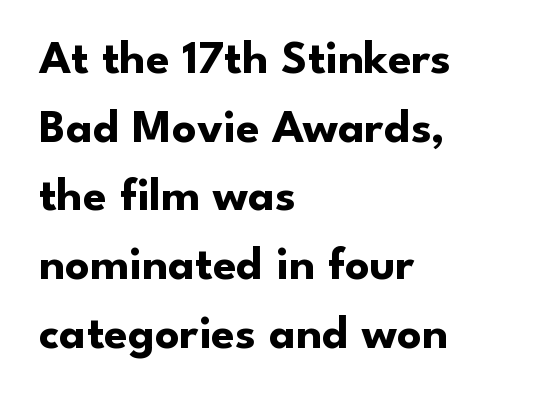
Q: Is the text bold? A: Yes.
Q: Is the text italic (slanted)? A: No, it is upright.
Q: Is the typeface a serif or a sans-serif typeface? A: Sans-serif.
Q: Is the text underlined? A: No.
Q: How is the paragraph aligned? A: Left-aligned.
Q: Is the spacing between letters normal or unusually wide? A: Normal.
Q: Is the spacing between lines tight, normal or loose? A: Normal.
Q: Width (condensed, normal, or wide)? A: Normal.
Q: Stroke contrast? A: Low.
Q: x-height? A: Small.
Q: Monospaced? A: No.
